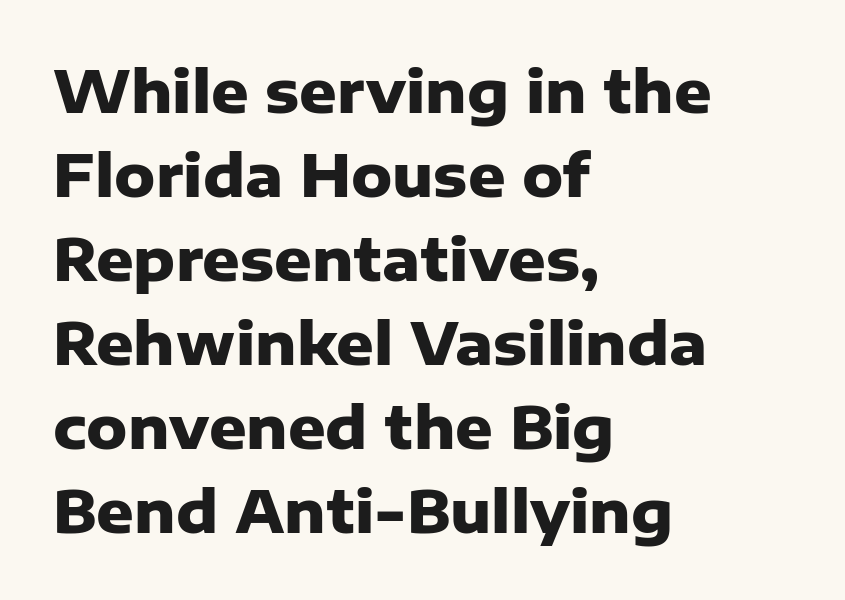
Q: Is the text bold? A: Yes.
Q: Is the text italic (slanted)? A: No, it is upright.
Q: Is the typeface a serif or a sans-serif typeface? A: Sans-serif.
Q: Is the text underlined? A: No.
Q: How is the paragraph aligned? A: Left-aligned.
Q: Is the spacing between letters normal or unusually wide? A: Normal.
Q: Is the spacing between lines tight, normal or loose? A: Normal.
Q: Width (condensed, normal, or wide)? A: Normal.
Q: Stroke contrast? A: Low.
Q: x-height? A: Medium.
Q: Monospaced? A: No.
